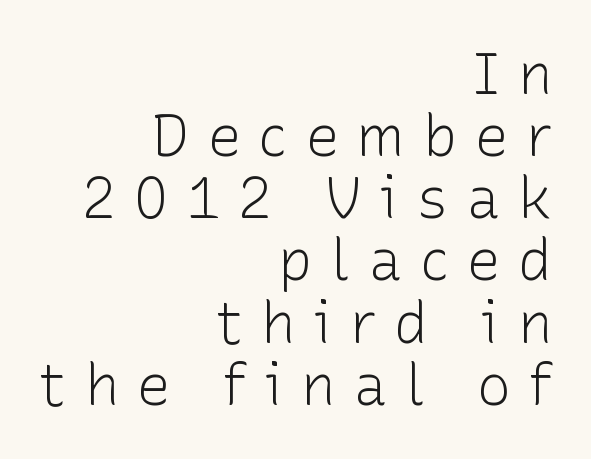
{"serif": "no", "italic": "no", "bold": "no", "weight": "light", "width": "normal", "stroke_contrast": "low", "x_height": "medium", "monospaced": "no", "underline": "no", "align": "right", "line_spacing": "tight", "line_spacing_ratio": 1.09, "letter_spacing": "wide", "letter_spacing_em": 0.31, "glyph_px": 57}
